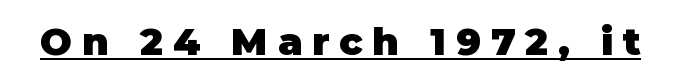
Q: Is the text bold? A: Yes.
Q: Is the text italic (slanted)? A: No, it is upright.
Q: Is the typeface a serif or a sans-serif typeface? A: Sans-serif.
Q: Is the text underlined? A: Yes.
Q: Is the spacing between letters normal or unusually wide? A: Unusually wide.
Q: Width (condensed, normal, or wide)? A: Normal.
Q: Stroke contrast? A: Low.
Q: x-height? A: Large.
Q: Monospaced? A: No.
